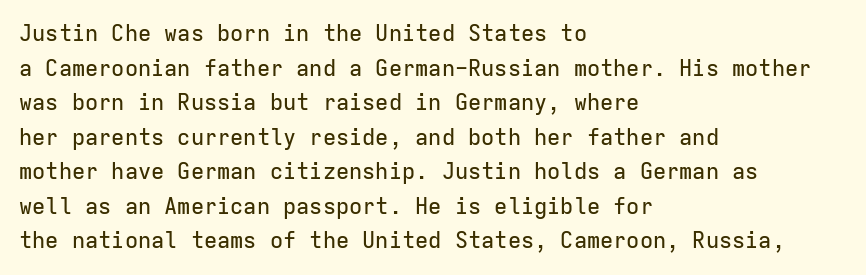
Q: Is the text italic (slanted)? A: No, it is upright.
Q: Is the text underlined? A: No.
Q: How is the paragraph aligned? A: Left-aligned.
Q: Is the spacing between letters normal or unusually wide? A: Normal.
Q: Is the spacing between lines tight, normal or loose? A: Normal.
